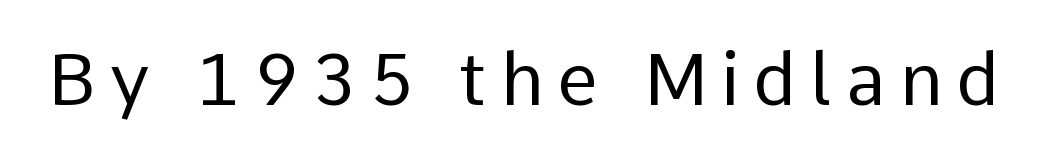
Q: Is the text bold? A: No.
Q: Is the text italic (slanted)? A: No, it is upright.
Q: Is the typeface a serif or a sans-serif typeface? A: Sans-serif.
Q: Is the text underlined? A: No.
Q: Width (condensed, normal, or wide)? A: Normal.
Q: Stroke contrast? A: Low.
Q: x-height? A: Medium.
Q: Monospaced? A: No.
